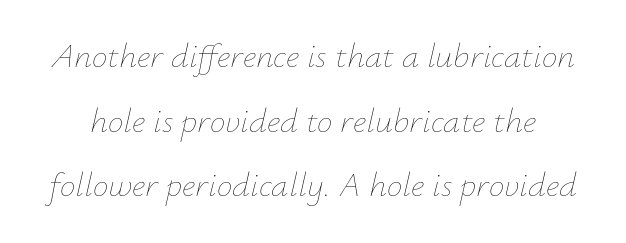
This rendering features lettering with no underline. The letters sit at their default tracking, neither squeezed nor spread. Is the type heavy? It reads as light-to-regular instead. The rendering uses natural spacing where letterforms have individual widths. When letters slant like this, we call the style italic.
